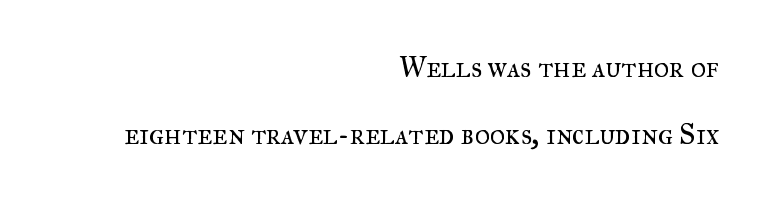
The image shows 29 px regular-weight serif type, upright; set right-aligned, loose line spacing (2.31x), normal letter spacing, not underlined; medium stroke contrast and a small x-height.
